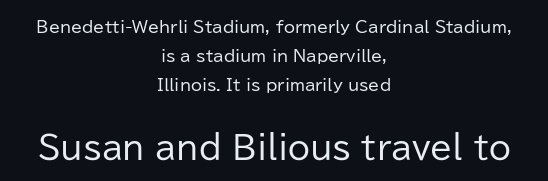
Unlike a traditional serif, this face leaves its strokes unadorned. The paragraph has two soft edges and a firm central axis. Nothing heavy about these letters — not bold at all. Quick note: not italic, upright.
